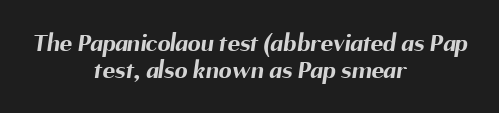
The image shows 26 px bold type; set centered, tight line spacing (1.02x), normal letter spacing, not underlined.
